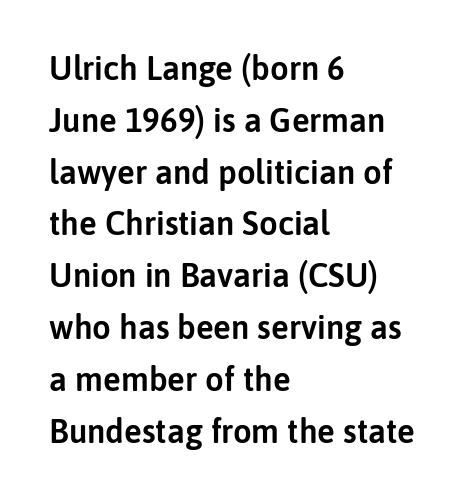
Q: Is the text italic (slanted)? A: No, it is upright.
Q: Is the typeface a serif or a sans-serif typeface? A: Sans-serif.
Q: Is the text underlined? A: No.
Q: How is the paragraph aligned? A: Left-aligned.
Q: Is the spacing between letters normal or unusually wide? A: Normal.
Q: Is the spacing between lines tight, normal or loose? A: Normal.
Q: Width (condensed, normal, or wide)? A: Normal.
Q: Stroke contrast? A: Low.
Q: x-height? A: Medium.
Q: Monospaced? A: No.
